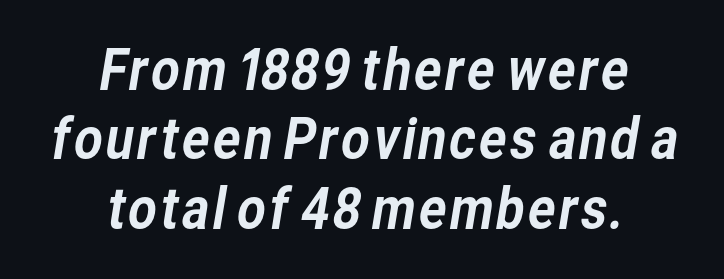
{"serif": "no", "width": "normal", "stroke_contrast": "low", "x_height": "medium", "monospaced": "no", "underline": "no", "align": "center", "line_spacing_ratio": 1.24, "letter_spacing": "normal", "letter_spacing_em": 0.0, "glyph_px": 56}
